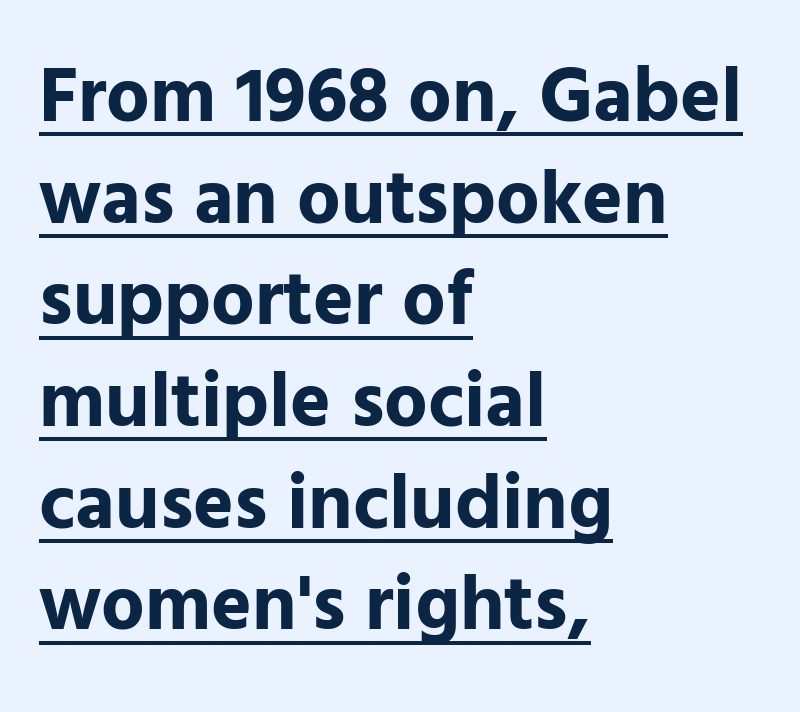
Q: Is the text bold? A: Yes.
Q: Is the text italic (slanted)? A: No, it is upright.
Q: Is the typeface a serif or a sans-serif typeface? A: Sans-serif.
Q: Is the text underlined? A: Yes.
Q: How is the paragraph aligned? A: Left-aligned.
Q: Is the spacing between letters normal or unusually wide? A: Normal.
Q: Is the spacing between lines tight, normal or loose? A: Normal.
Q: Width (condensed, normal, or wide)? A: Normal.
Q: Stroke contrast? A: Low.
Q: x-height? A: Medium.
Q: Monospaced? A: No.
